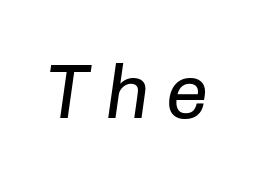
Q: Is the text bold? A: No.
Q: Is the text italic (slanted)? A: Yes, it leans right by about 8 degrees.
Q: Is the text underlined? A: No.
Q: Is the spacing between letters normal or unusually wide? A: Unusually wide.
Q: Width (condensed, normal, or wide)? A: Normal.
Q: Stroke contrast? A: Low.
Q: x-height? A: Medium.
Q: Monospaced? A: No.
